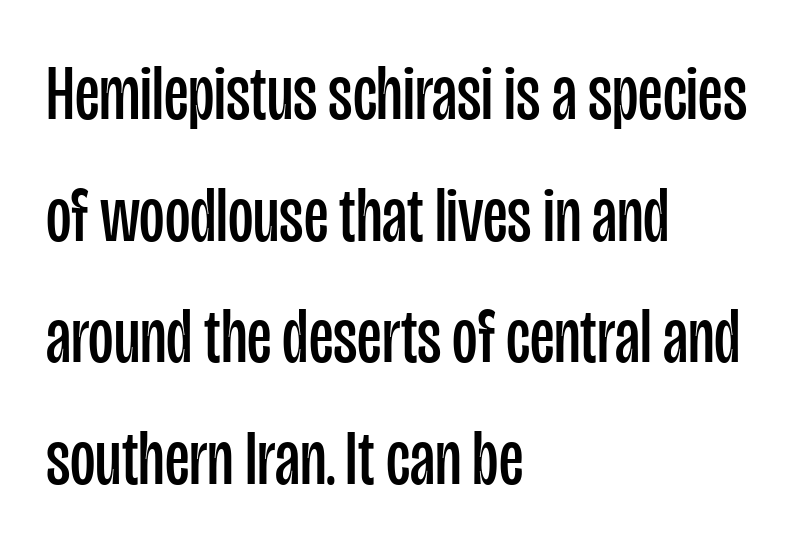
The image shows 78 px regular-weight, condensed sans-serif type, upright; set left-aligned, normal line spacing (1.56x), normal letter spacing, not underlined; low stroke contrast and a large x-height.
